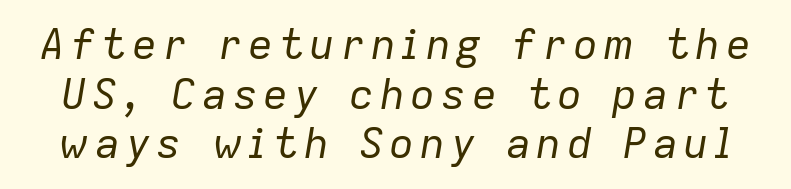
When letters slant like this, we call the style italic. The passage shown is typed in a proportional face where columns would drift. Is the type heavy? It reads as light-to-regular instead. The baseline area is clear.
